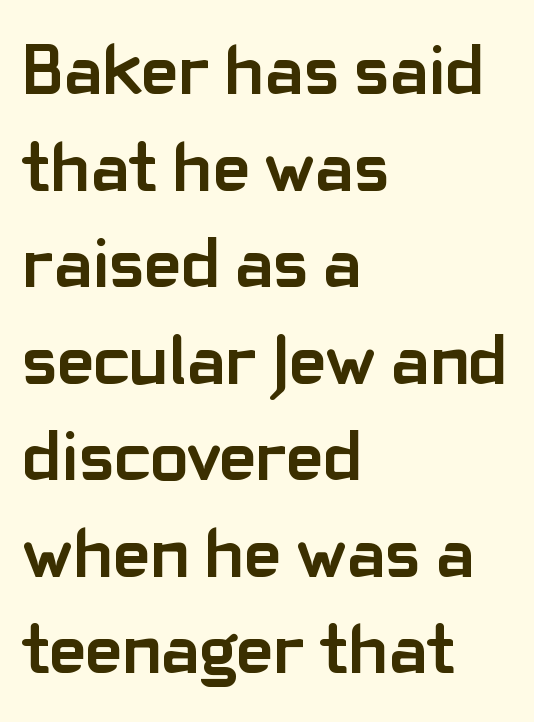
{"serif": "no", "italic": "no", "bold": "yes", "weight": "semibold", "width": "normal", "stroke_contrast": "low", "x_height": "medium", "monospaced": "no", "underline": "no", "align": "left", "line_spacing": "normal", "line_spacing_ratio": 1.36, "letter_spacing": "normal", "letter_spacing_em": 0.0, "glyph_px": 71}
